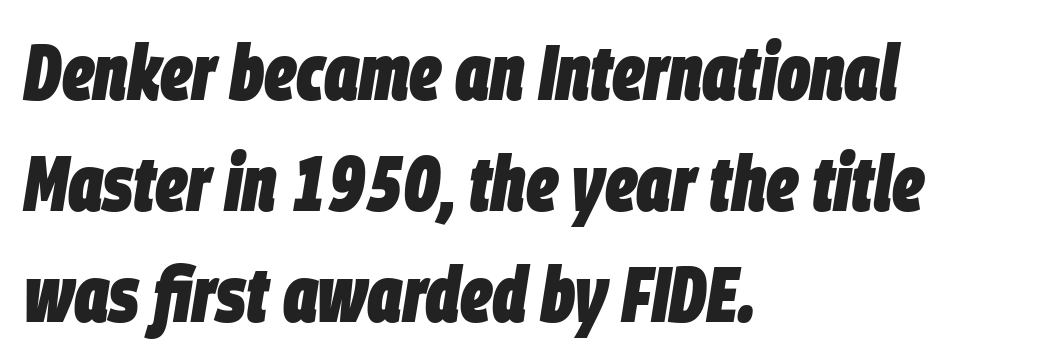
The image shows 78 px heavy, condensed type, italic (leaning right); set left-aligned, normal line spacing (1.42x), normal letter spacing, not underlined; low stroke contrast and a large x-height.
